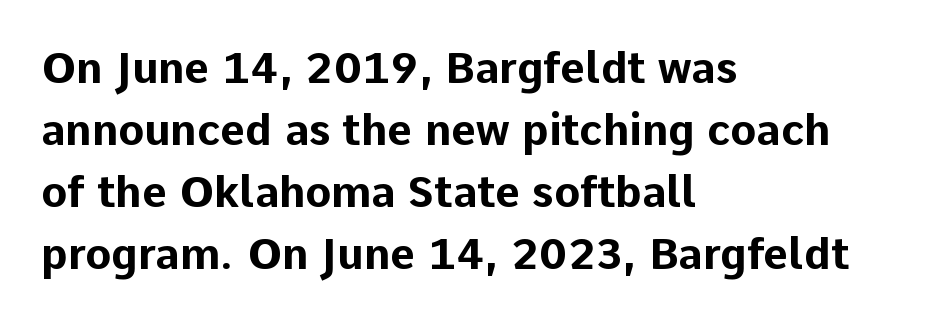
The image shows 43 px bold sans-serif type, upright; set left-aligned, normal line spacing (1.44x), normal letter spacing, not underlined; low stroke contrast and a medium x-height.
